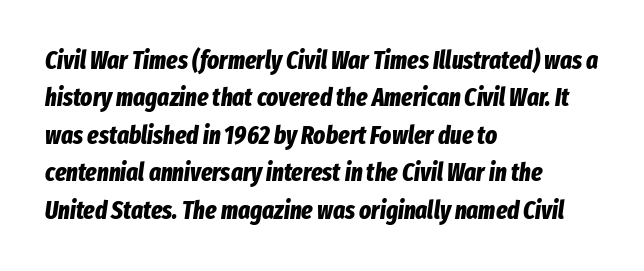
The text block is weighted toward the left margin, trailing off unevenly rightward. Regular leading. No extra tracking has been applied to these lines. Emphasis by weight is at full strength: bold.
